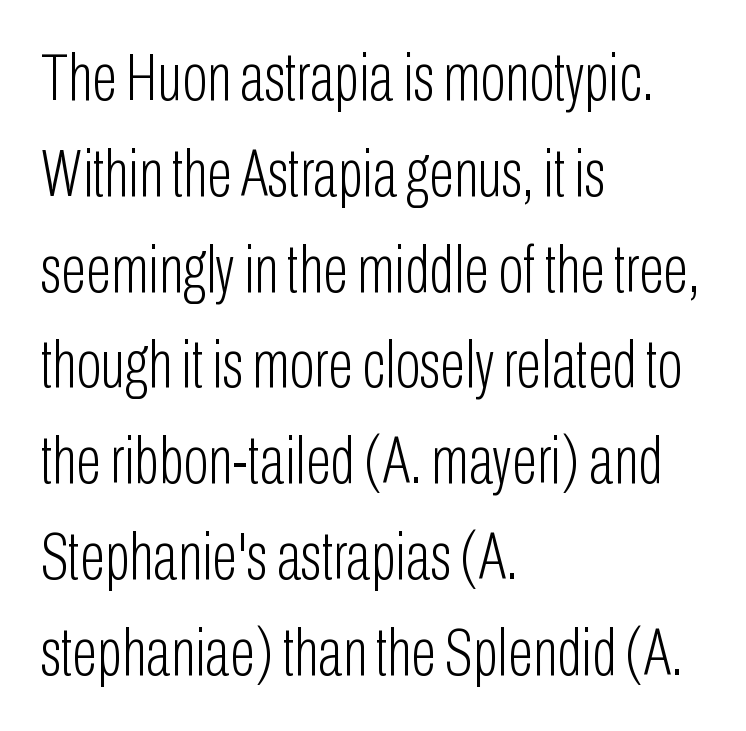
The image shows 67 px light, condensed sans-serif type, upright; set left-aligned, normal line spacing (1.43x), normal letter spacing, not underlined; low stroke contrast and a medium x-height.
